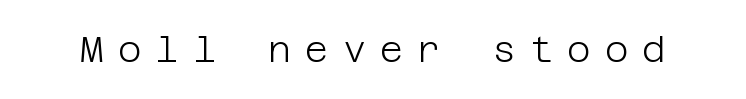
The image shows 36 px light sans-serif type, upright; set unusually wide letter spacing (+0.39 em), not underlined; low stroke contrast and a large x-height.
